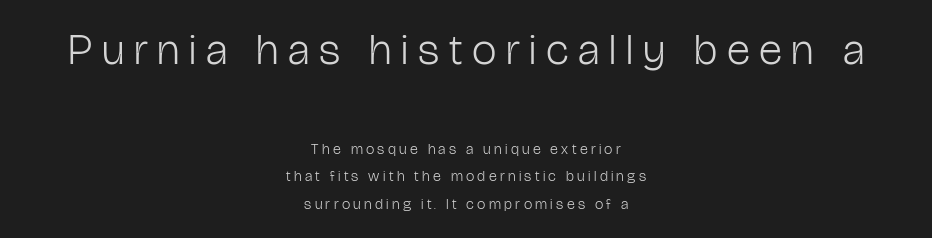
The image shows 44 px light, condensed sans-serif type, upright; set centered, line spacing 1.85x, unusually wide letter spacing (+0.22 em), not underlined; the first (top) block is 2.93x larger; low stroke contrast and a medium x-height.
